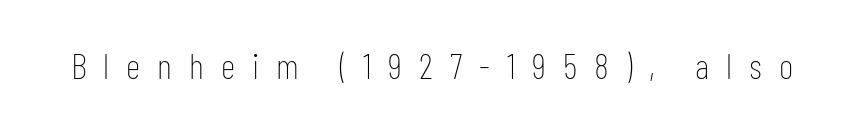
In terms of posture, this sample is upright. Rule under the text: the space is simply empty. Note the varied advance widths — an 'i' is clearly narrower than an 'm'. Typographically, this falls in the sans-serif category. There is plenty of visible air inserted between adjacent glyphs. Letters have the restrained weight of plain body copy at most.
